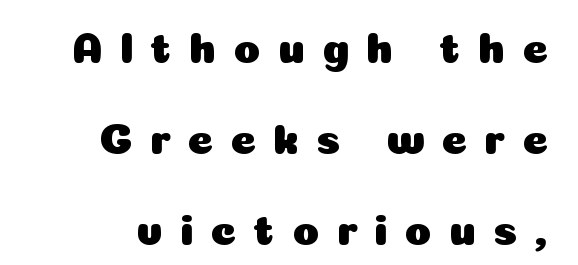
Q: Is the text italic (slanted)? A: No, it is upright.
Q: Is the typeface a serif or a sans-serif typeface? A: Sans-serif.
Q: Is the text underlined? A: No.
Q: Is the spacing between letters normal or unusually wide? A: Unusually wide.
Q: Is the spacing between lines tight, normal or loose? A: Loose.
Q: Width (condensed, normal, or wide)? A: Normal.
Q: Stroke contrast? A: Low.
Q: x-height? A: Medium.
Q: Monospaced? A: No.
